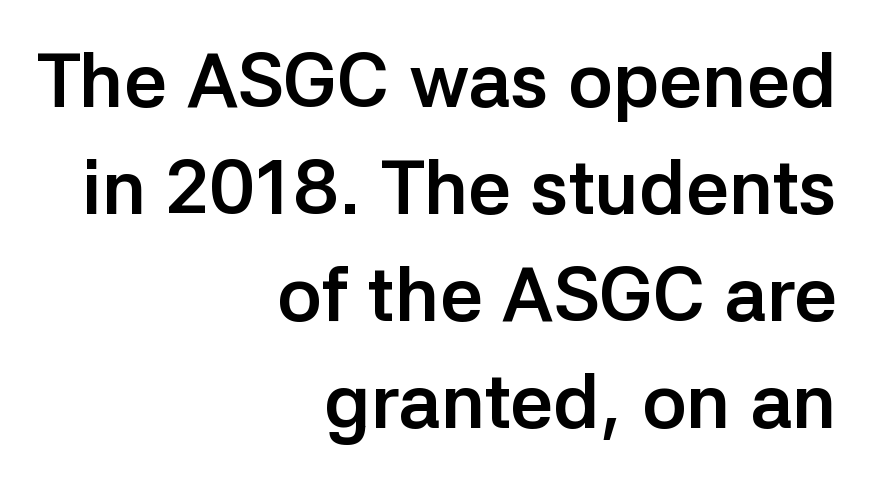
{"serif": "no", "italic": "no", "bold": "yes", "weight": "semibold", "width": "normal", "stroke_contrast": "low", "x_height": "medium", "monospaced": "no", "underline": "no", "align": "right", "line_spacing": "normal", "line_spacing_ratio": 1.41, "letter_spacing": "normal", "letter_spacing_em": 0.0, "glyph_px": 76}
